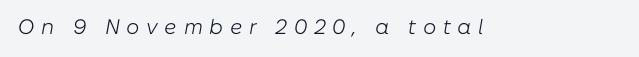
Q: Is the text bold? A: No.
Q: Is the text italic (slanted)? A: Yes, it leans right by about 10 degrees.
Q: Is the text underlined? A: No.
Q: Is the spacing between letters normal or unusually wide? A: Unusually wide.
